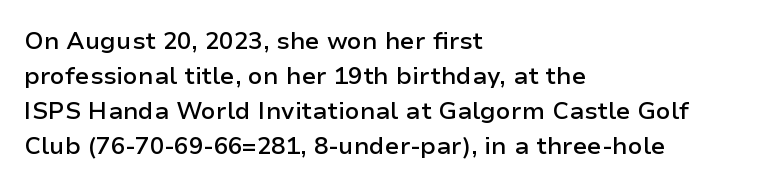
Q: Is the text bold? A: Semi-bold.
Q: Is the text italic (slanted)? A: No, it is upright.
Q: Is the text underlined? A: No.
Q: How is the paragraph aligned? A: Left-aligned.
Q: Is the spacing between letters normal or unusually wide? A: Normal.
Q: Is the spacing between lines tight, normal or loose? A: Normal.
